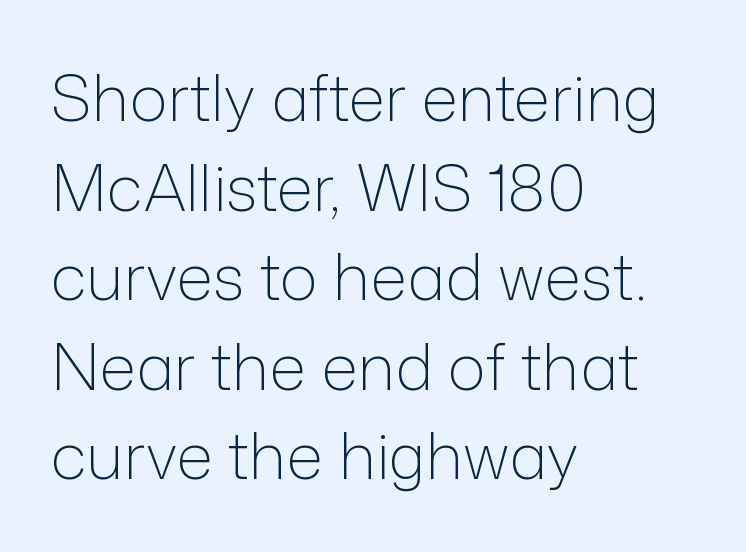
{"serif": "no", "italic": "no", "bold": "no", "weight": "light", "width": "normal", "stroke_contrast": "low", "x_height": "medium", "monospaced": "no", "underline": "no", "align": "left", "line_spacing": "normal", "line_spacing_ratio": 1.4, "letter_spacing": "normal", "letter_spacing_em": 0.0, "glyph_px": 64}
